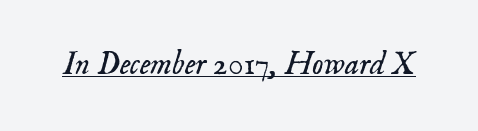
These characters rest on top of a visible drawn line. Heaviness? Minimal to ordinary, like unemphasized prose. The letters advance in unequal steps, a hallmark of proportional type. Is the type slanted? Yes — the strokes lean at a clear angle. Note: serifs present on the glyphs. Glyph-to-glyph distance matches everyday printed text.
